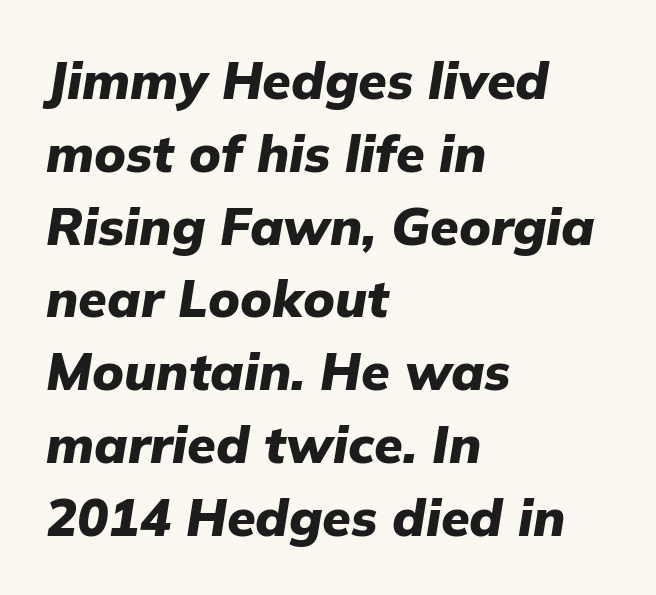
{"italic": "yes", "lean": "right", "slant_degrees": 9, "bold": "yes", "weight": "heavy", "width": "normal", "stroke_contrast": "low", "x_height": "medium", "monospaced": "no", "underline": "no", "align": "left", "line_spacing": "normal", "line_spacing_ratio": 1.4, "letter_spacing": "normal", "letter_spacing_em": 0.0, "glyph_px": 52}
